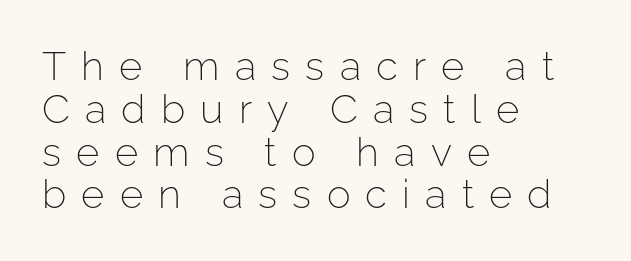
Q: Is the text bold? A: No.
Q: Is the text italic (slanted)? A: No, it is upright.
Q: Is the typeface a serif or a sans-serif typeface? A: Sans-serif.
Q: Is the text underlined? A: No.
Q: How is the paragraph aligned? A: Left-aligned.
Q: Is the spacing between letters normal or unusually wide? A: Unusually wide.
Q: Is the spacing between lines tight, normal or loose? A: Tight.
Q: Width (condensed, normal, or wide)? A: Normal.
Q: Stroke contrast? A: Low.
Q: x-height? A: Medium.
Q: Monospaced? A: No.
